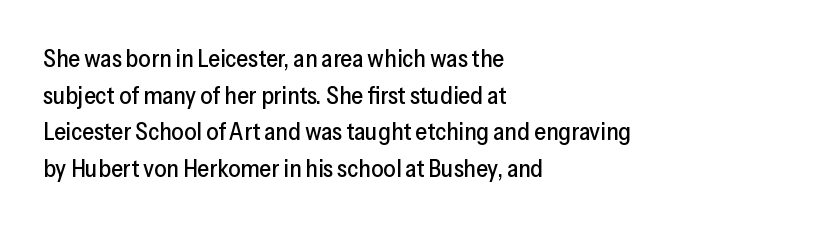
Q: Is the text italic (slanted)? A: No, it is upright.
Q: Is the text underlined? A: No.
Q: How is the paragraph aligned? A: Left-aligned.
Q: Is the spacing between letters normal or unusually wide? A: Normal.
Q: Is the spacing between lines tight, normal or loose? A: Normal.
